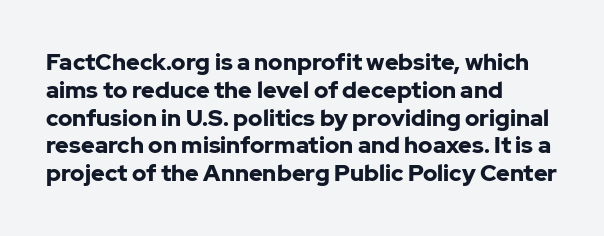
The image shows 23 px bold type, upright; set left-aligned, line spacing 1.21x, normal letter spacing, not underlined.
